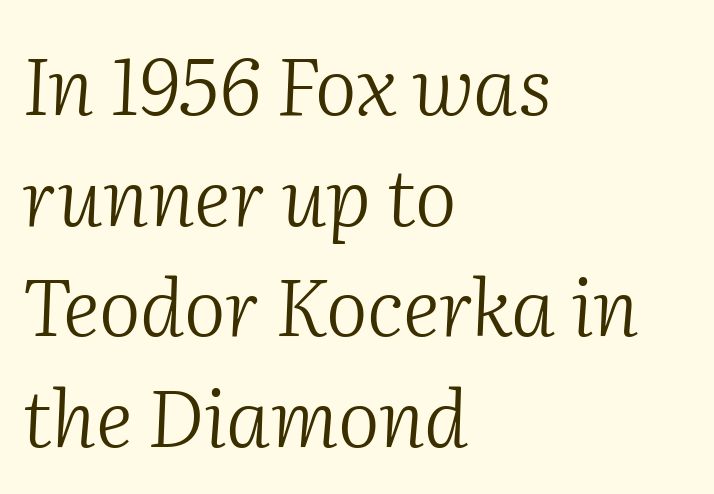
Spacing between characters is what you'd get straight out of the box. Unbolded letterforms with no extra heft. Summary of vertical rhythm: regular, with standard interline spacing. Observe the lean: these are italic letterforms.
